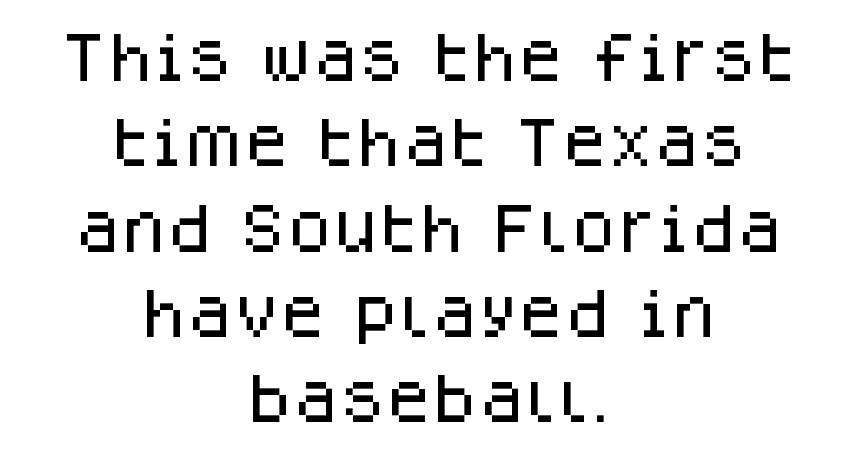
{"serif": "no", "italic": "no", "width": "normal", "stroke_contrast": "low", "x_height": "large", "monospaced": "no", "underline": "no", "align": "center", "line_spacing": "normal", "line_spacing_ratio": 1.61, "letter_spacing": "normal", "letter_spacing_em": 0.0, "glyph_px": 53}
